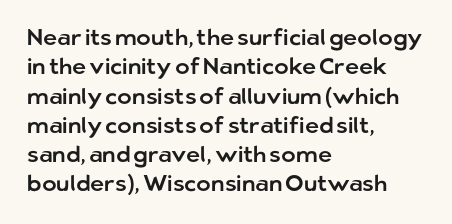
Q: Is the text italic (slanted)? A: No, it is upright.
Q: Is the text underlined? A: No.
Q: How is the paragraph aligned? A: Left-aligned.
Q: Is the spacing between letters normal or unusually wide? A: Normal.
Q: Is the spacing between lines tight, normal or loose? A: Normal.
